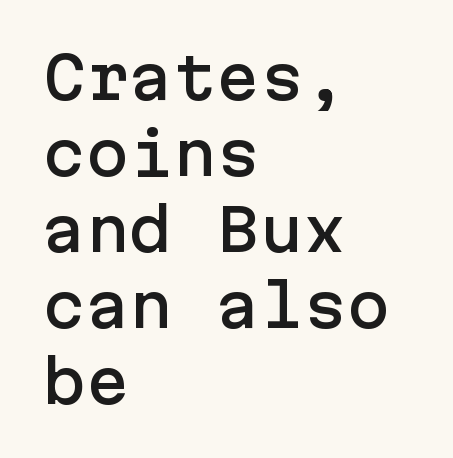
{"serif": "no", "italic": "no", "width": "normal", "stroke_contrast": "low", "x_height": "medium", "underline": "no", "align": "left", "line_spacing": "normal", "line_spacing_ratio": 1.31, "letter_spacing": "normal", "letter_spacing_em": 0.0, "glyph_px": 58}
